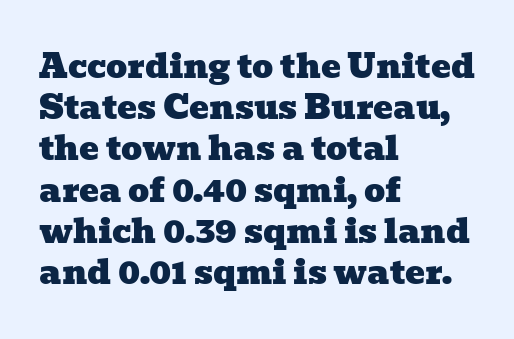
Honestly, the row spacing looks completely unremarkable. Nobody touched the tracking dial on this one. The designer went with a serif here, giving each stem small feet. Looks like regular typesetting: each glyph gets only the width it needs. Teacher's note: observe the even left margin — that is flush-left alignment.
